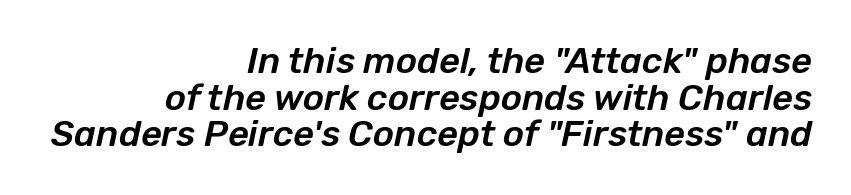
The whole block is typeset with a tilt. Only glyphs here, with clear space below each row. The face used here is proportionally spaced, like ordinary book or web type. The lines are quadded right. Look at the tracking — it's just the regular setting, nothing added. Horizontal bands of white between lines are thin slivers.
